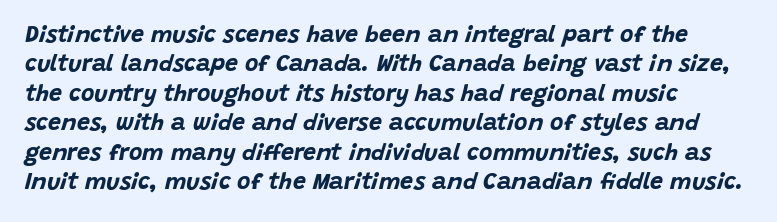
{"italic": "yes", "lean": "right", "slant_degrees": 15, "bold": "yes", "underline": "no", "align": "left", "line_spacing": "normal", "line_spacing_ratio": 1.28, "letter_spacing": "normal", "letter_spacing_em": 0.0, "glyph_px": 23}
